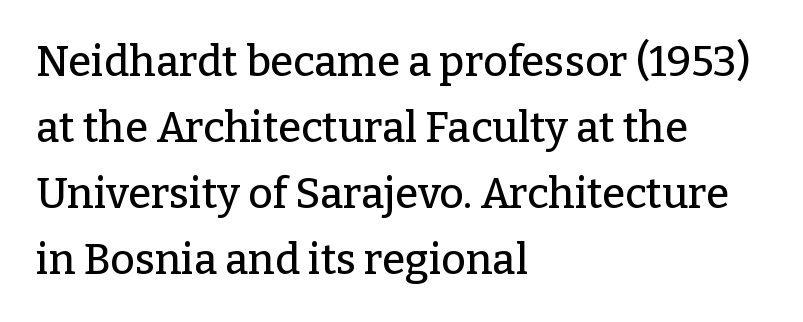
Tracking value appears to be zero — textbook default spacing. Upright lettering throughout. Rows of type keep a routine distance in the vertical direction. The characters display serif detailing at their extremities.
